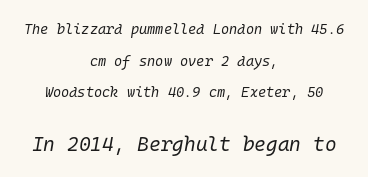
The image shows 20 px text type, italic (leaning right); set centered, loose line spacing (2.26x), normal letter spacing, not underlined; the second (bottom) block is 1.43x larger.
